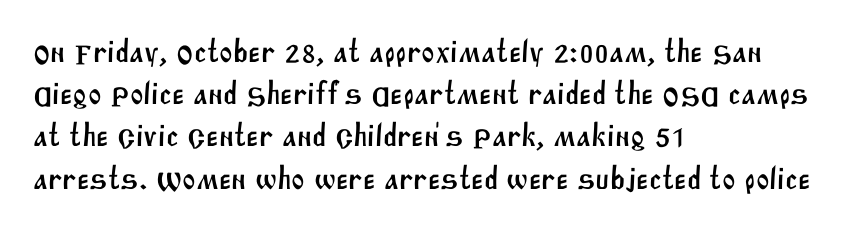
Q: Is the typeface a serif or a sans-serif typeface? A: Sans-serif.
Q: Is the text underlined? A: No.
Q: How is the paragraph aligned? A: Left-aligned.
Q: Is the spacing between letters normal or unusually wide? A: Normal.
Q: Is the spacing between lines tight, normal or loose? A: Normal.
Q: Width (condensed, normal, or wide)? A: Normal.
Q: Stroke contrast? A: Medium.
Q: x-height? A: Large.
Q: Monospaced? A: No.
